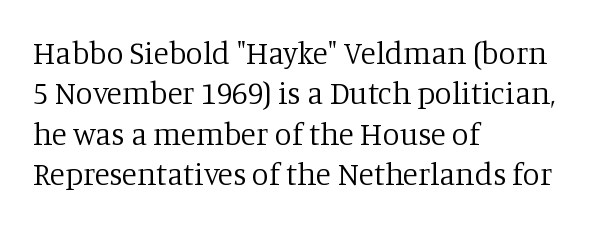
The image shows 31 px regular-weight serif type, upright; set left-aligned, normal line spacing (1.3x), normal letter spacing, not underlined; low stroke contrast and a large x-height.
